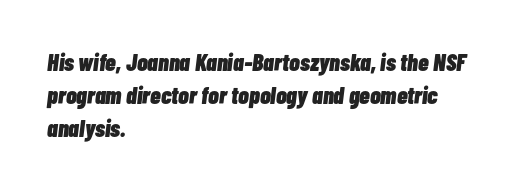
{"italic": "yes", "lean": "right", "slant_degrees": 7, "bold": "yes", "underline": "no", "align": "left", "line_spacing": "normal", "line_spacing_ratio": 1.37, "letter_spacing": "normal", "letter_spacing_em": 0.0, "glyph_px": 24}
